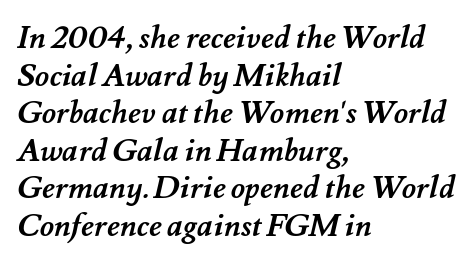
The letters advance in unequal steps, a hallmark of proportional type. The rendering uses a bold face; every stroke is thick and dark. What stands out about the letter spacing? Nothing — it is the standard amount. Every row of glyphs begins at an identical x-position on the left.
